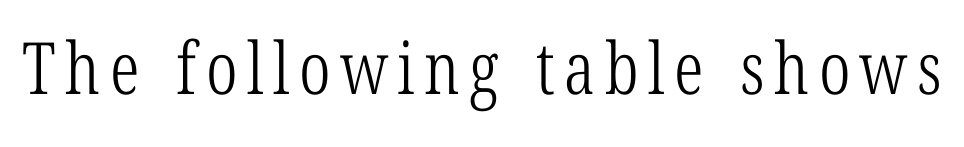
The image shows 72 px light, condensed serif type; set not underlined; low stroke contrast and a medium x-height.
